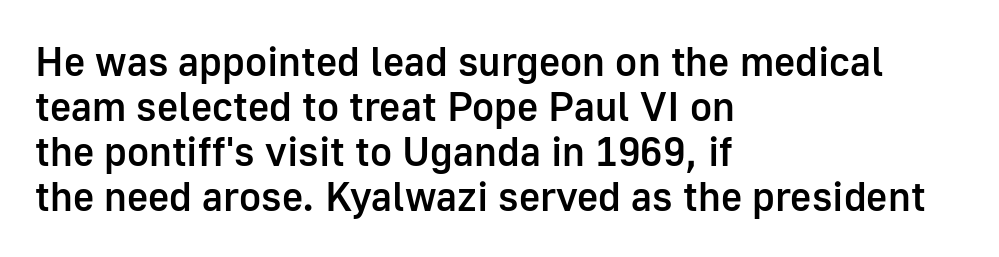
Q: Is the text bold? A: Semi-bold.
Q: Is the text italic (slanted)? A: No, it is upright.
Q: Is the typeface a serif or a sans-serif typeface? A: Sans-serif.
Q: Is the text underlined? A: No.
Q: How is the paragraph aligned? A: Left-aligned.
Q: Is the spacing between letters normal or unusually wide? A: Normal.
Q: Is the spacing between lines tight, normal or loose? A: Tight.
Q: Width (condensed, normal, or wide)? A: Normal.
Q: Stroke contrast? A: Low.
Q: x-height? A: Medium.
Q: Monospaced? A: No.
